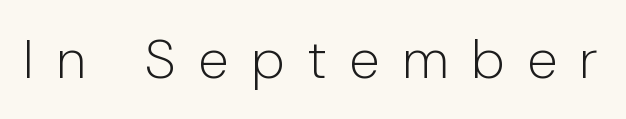
{"serif": "no", "italic": "no", "bold": "no", "weight": "light", "width": "normal", "stroke_contrast": "low", "x_height": "medium", "monospaced": "no", "underline": "no", "letter_spacing": "wide", "letter_spacing_em": 0.41, "glyph_px": 55}
